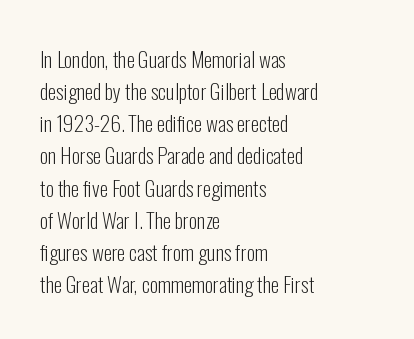
Q: Is the text bold? A: No.
Q: Is the text italic (slanted)? A: No, it is upright.
Q: Is the text underlined? A: No.
Q: How is the paragraph aligned? A: Left-aligned.
Q: Is the spacing between letters normal or unusually wide? A: Normal.
Q: Is the spacing between lines tight, normal or loose? A: Normal.
